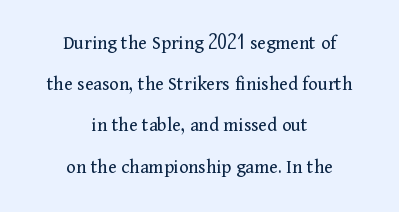
Q: Is the text bold? A: No.
Q: Is the text italic (slanted)? A: No, it is upright.
Q: Is the text underlined? A: No.
Q: How is the paragraph aligned? A: Centered.
Q: Is the spacing between letters normal or unusually wide? A: Normal.
Q: Is the spacing between lines tight, normal or loose? A: Loose.
